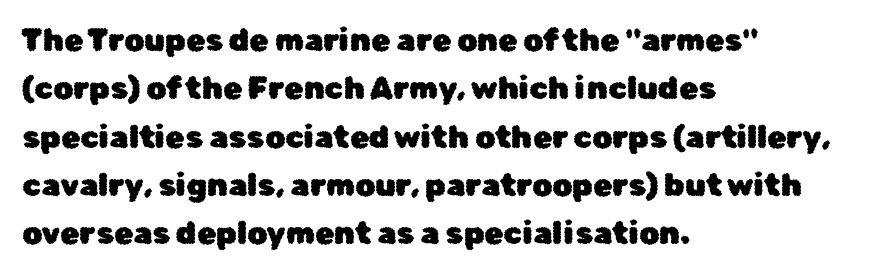
The image shows 31 px sans-serif type, upright; set left-aligned, normal line spacing (1.56x), normal letter spacing, not underlined; low stroke contrast and a medium x-height.
